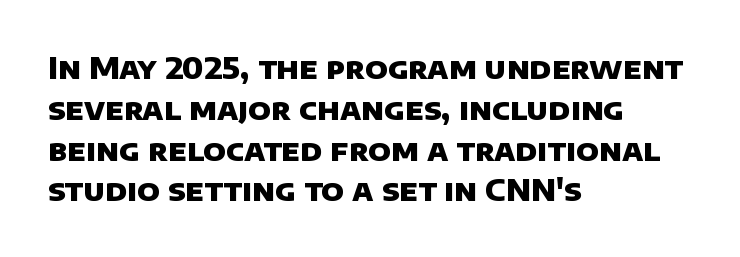
A student would call this left alignment; a typographer would say flush left, rag right. The zone under the glyphs is completely vacant. Proportional: the letters do not fall into vertical columns. Weight: bold. Leading matches the norm, producing a regular column. Characters follow at the spacing the type designer built in.
